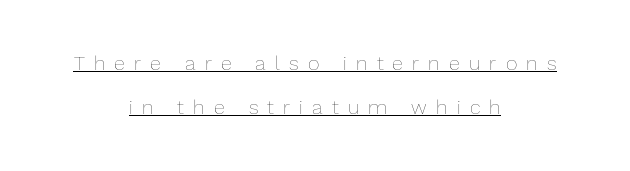
{"italic": "no", "bold": "no", "underline": "yes", "align": "center", "line_spacing": "loose", "line_spacing_ratio": 2.22, "letter_spacing": "wide", "letter_spacing_em": 0.46, "glyph_px": 20}
